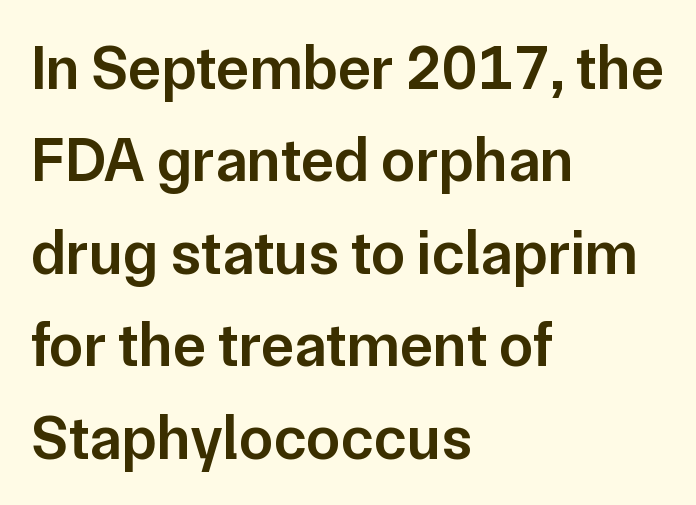
The image shows 62 px semibold sans-serif type, upright; set left-aligned, normal line spacing (1.49x), normal letter spacing, not underlined; low stroke contrast and a medium x-height.
